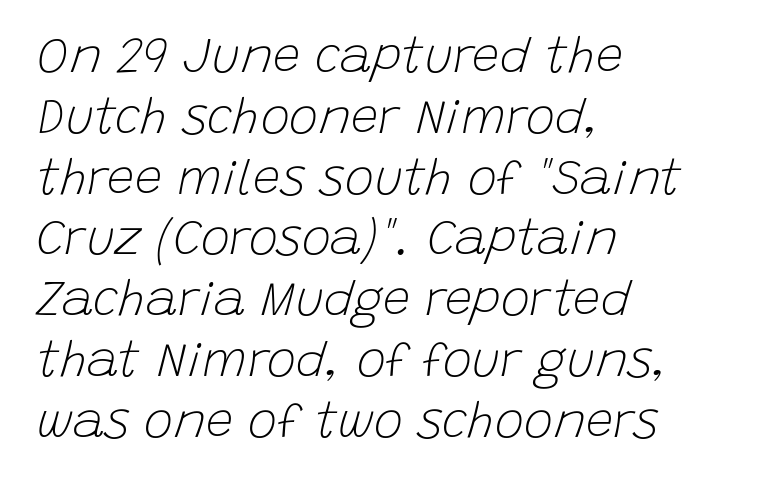
The image shows 49 px light type, italic (leaning right); set left-aligned, line spacing 1.24x, normal letter spacing, not underlined; low stroke contrast and a large x-height.
